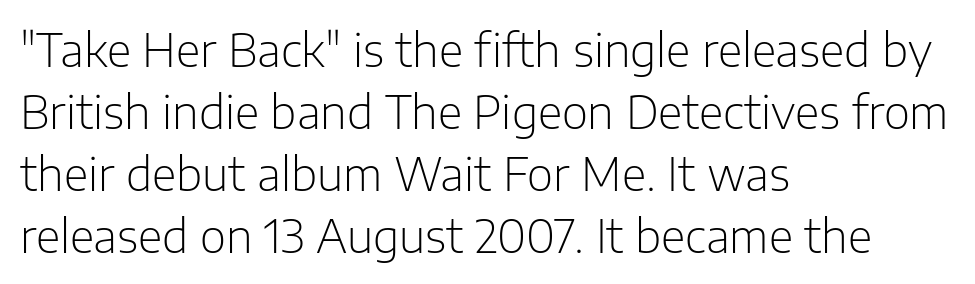
Q: Is the text bold? A: No.
Q: Is the text italic (slanted)? A: No, it is upright.
Q: Is the typeface a serif or a sans-serif typeface? A: Sans-serif.
Q: Is the text underlined? A: No.
Q: How is the paragraph aligned? A: Left-aligned.
Q: Is the spacing between letters normal or unusually wide? A: Normal.
Q: Is the spacing between lines tight, normal or loose? A: Normal.
Q: Width (condensed, normal, or wide)? A: Normal.
Q: Stroke contrast? A: Low.
Q: x-height? A: Medium.
Q: Monospaced? A: No.
